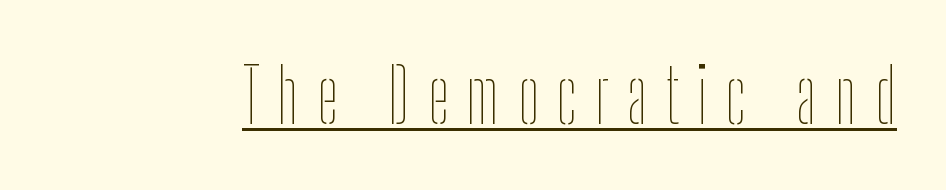
{"italic": "no", "bold": "no", "weight": "thin", "width": "condensed", "stroke_contrast": "low", "x_height": "medium", "monospaced": "no", "underline": "yes", "letter_spacing": "wide", "letter_spacing_em": 0.24, "glyph_px": 75}
